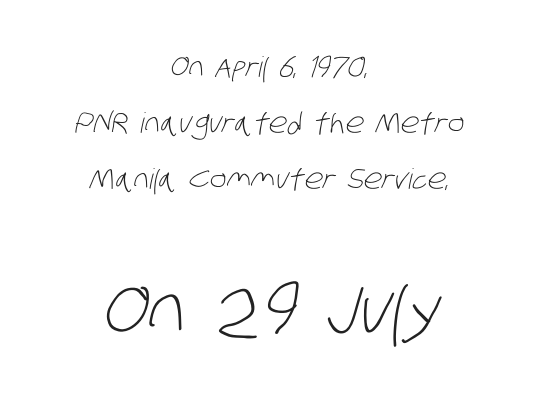
No chunkiness to these letters — they're not bold. Line starts and ends both wander, symmetrically. Is the letter spacing exaggerated? No — it looks like the ordinary default. Do the characters align in a grid? No, the font is proportional.
